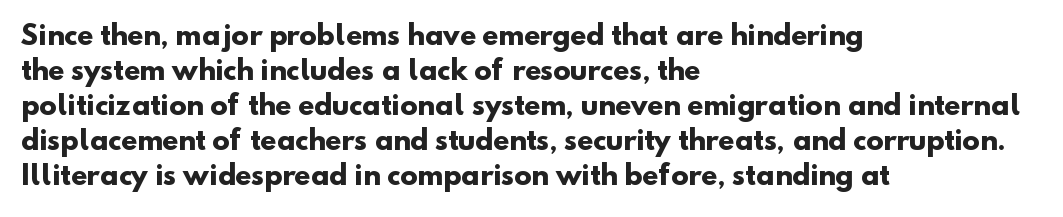
The image shows 26 px bold type; set left-aligned, normal line spacing (1.35x), normal letter spacing, not underlined.
